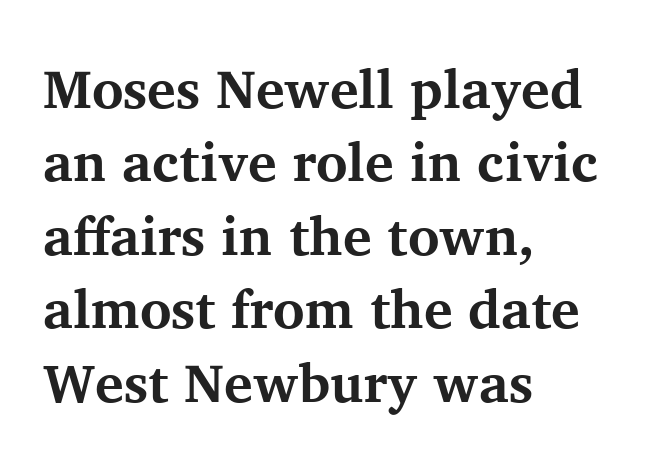
{"serif": "yes", "italic": "no", "bold": "yes", "weight": "bold", "width": "normal", "stroke_contrast": "medium", "x_height": "medium", "monospaced": "no", "underline": "no", "align": "left", "line_spacing": "normal", "line_spacing_ratio": 1.36, "letter_spacing": "normal", "letter_spacing_em": 0.0, "glyph_px": 54}
